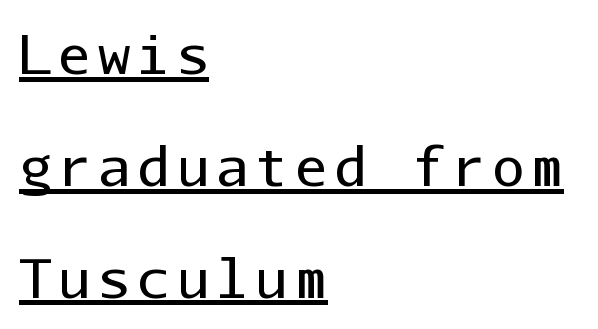
Stems and bowls with no extra thickness — not bold. Like a heading marked for emphasis, these lines bear an underscore. Reading down the column, the eye jumps a long way to each next line. Serif or sans? Sans — the stroke terminals are bare. Upright lettering throughout.
